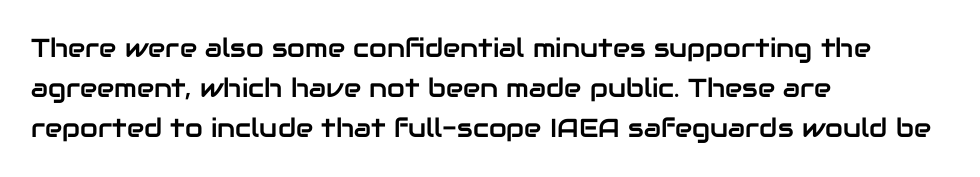
{"italic": "no", "underline": "no", "align": "left", "line_spacing": "normal", "line_spacing_ratio": 1.54, "letter_spacing": "normal", "letter_spacing_em": 0.0, "glyph_px": 26}
